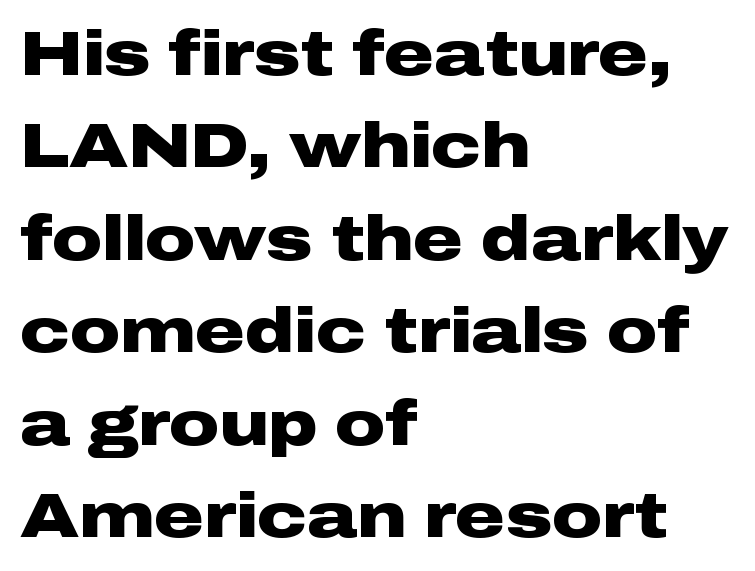
The passage shown has conventional tracking throughout. Varying glyph widths throughout — classic text-font behaviour. Every letter is thick-stroked: bold, no question. If you drew a line through each stem, it would be perfectly vertical. Note: no serifs on the glyphs.
